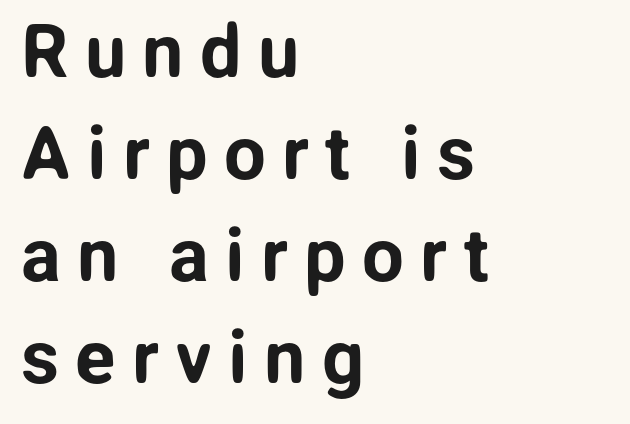
The typesetter chose a ragged-right arrangement here. Unmarked baselines from the first word to the last. Posture: vertical. Check where the strokes stop: nothing finishes them off — pure sans.
